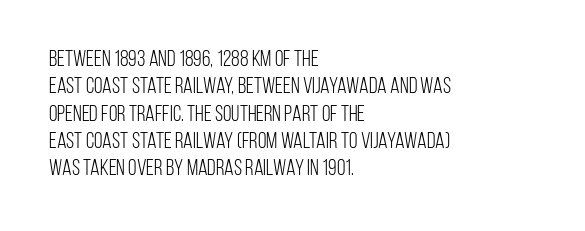
Q: Is the text bold? A: No.
Q: Is the text italic (slanted)? A: No, it is upright.
Q: Is the text underlined? A: No.
Q: How is the paragraph aligned? A: Left-aligned.
Q: Is the spacing between letters normal or unusually wide? A: Normal.
